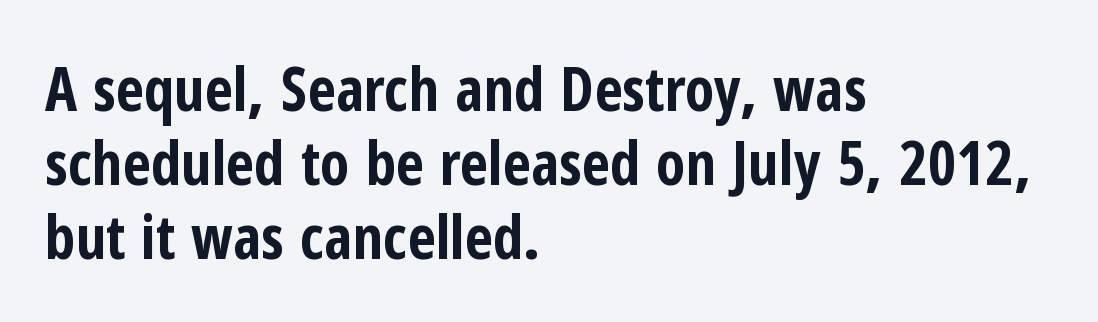
{"serif": "no", "italic": "no", "bold": "yes", "weight": "bold", "width": "condensed", "stroke_contrast": "low", "x_height": "medium", "monospaced": "no", "underline": "no", "align": "left", "line_spacing_ratio": 1.21, "letter_spacing": "normal", "letter_spacing_em": 0.0, "glyph_px": 61}
